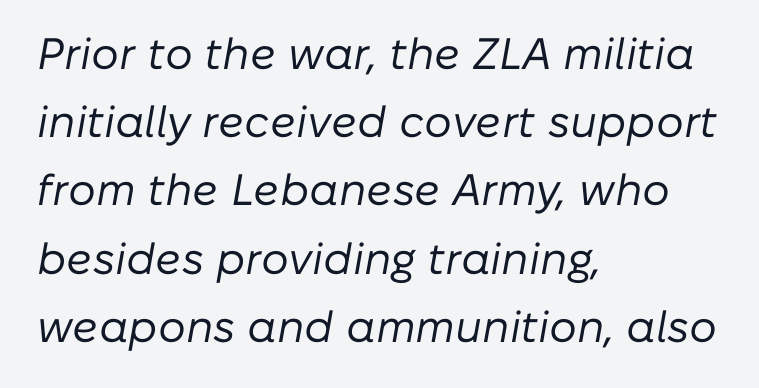
Q: Is the text bold? A: No.
Q: Is the text italic (slanted)? A: Yes, it leans right by about 10 degrees.
Q: Is the text underlined? A: No.
Q: How is the paragraph aligned? A: Left-aligned.
Q: Is the spacing between letters normal or unusually wide? A: Normal.
Q: Is the spacing between lines tight, normal or loose? A: Normal.
Q: Width (condensed, normal, or wide)? A: Normal.
Q: Stroke contrast? A: Low.
Q: x-height? A: Medium.
Q: Monospaced? A: No.
